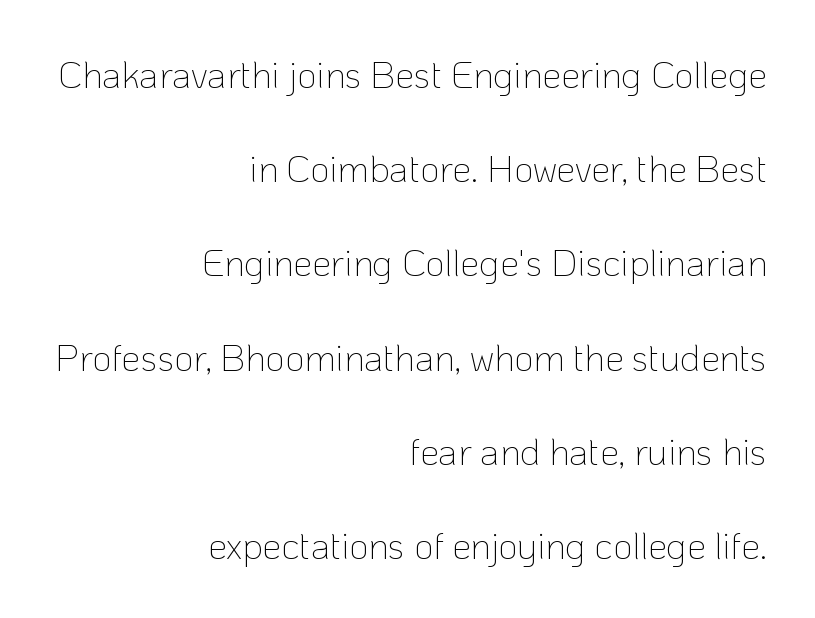
One glance says open: line gaps are wider than usual. No extra ink here — the face is not bold. These lines are composed in type without serifs. Tall strokes in this sample are plumb rather than angled.
